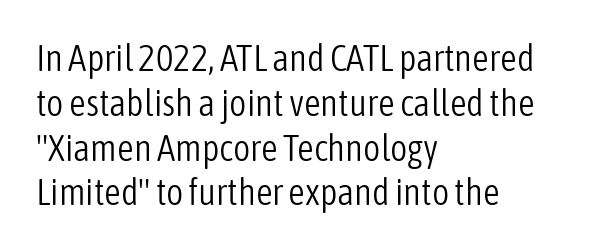
{"serif": "no", "italic": "no", "bold": "no", "weight": "light", "width": "condensed", "stroke_contrast": "low", "x_height": "medium", "monospaced": "no", "underline": "no", "align": "left", "line_spacing_ratio": 1.21, "letter_spacing": "normal", "letter_spacing_em": 0.0, "glyph_px": 37}
